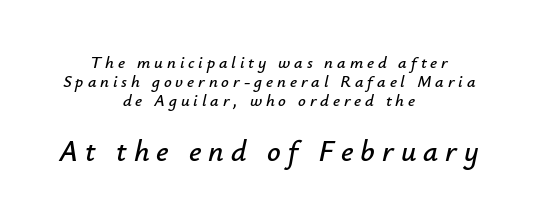
{"italic": "yes", "lean": "right", "slant_degrees": 12, "width": "normal", "stroke_contrast": "low", "x_height": "small", "monospaced": "no", "underline": "no", "align": "center", "line_spacing": "tight", "line_spacing_ratio": 1.12, "letter_spacing": "wide", "letter_spacing_em": 0.23, "larger_block": "second", "size_ratio": 1.76, "glyph_px": 30}
